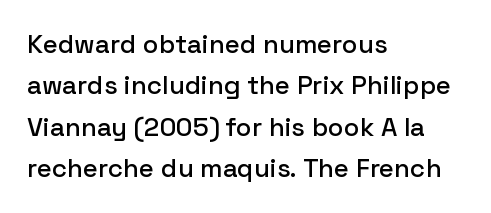
The image shows 26 px text type, upright; set left-aligned, normal line spacing (1.59x), normal letter spacing, not underlined.
